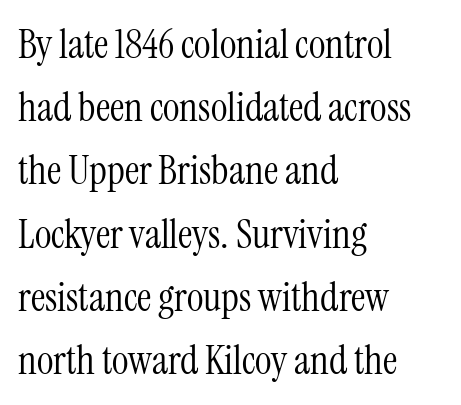
Q: Is the text bold? A: No.
Q: Is the text italic (slanted)? A: No, it is upright.
Q: Is the typeface a serif or a sans-serif typeface? A: Serif.
Q: Is the text underlined? A: No.
Q: How is the paragraph aligned? A: Left-aligned.
Q: Is the spacing between letters normal or unusually wide? A: Normal.
Q: Is the spacing between lines tight, normal or loose? A: Normal.
Q: Width (condensed, normal, or wide)? A: Condensed.
Q: Stroke contrast? A: Medium.
Q: x-height? A: Medium.
Q: Monospaced? A: No.
